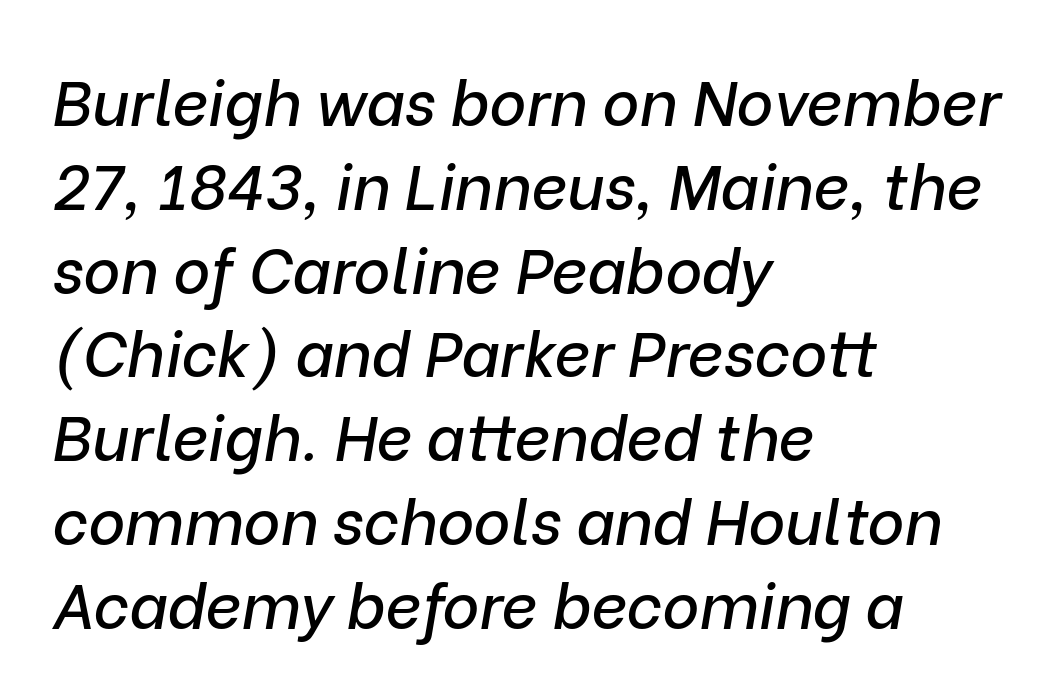
Quick note: underline off. Tracking value appears to be zero — textbook default spacing. Note the varied advance widths — an 'i' is clearly narrower than an 'm'. Summary of vertical rhythm: regular, with standard interline spacing. These lines were composed using italics. Which margin do the lines hug? The left one — the right edge is uneven.
